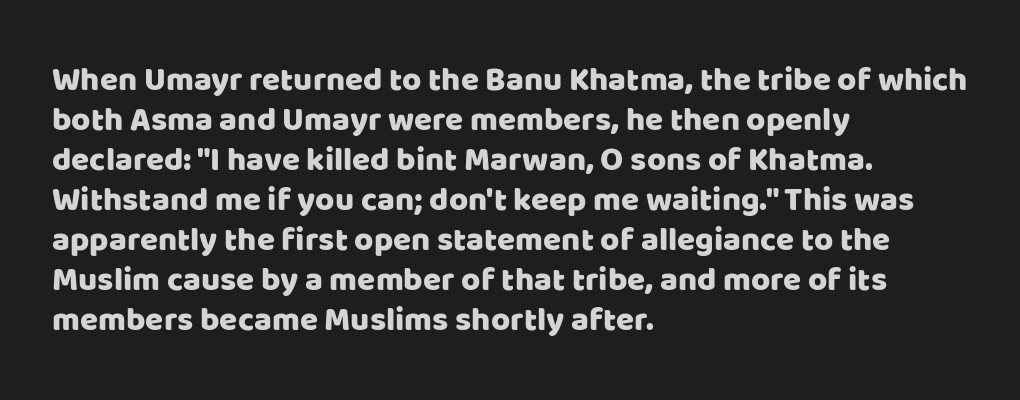
The image shows 33 px sans-serif type, upright; set left-aligned, line spacing 1.21x, normal letter spacing, not underlined; low stroke contrast and a large x-height.
